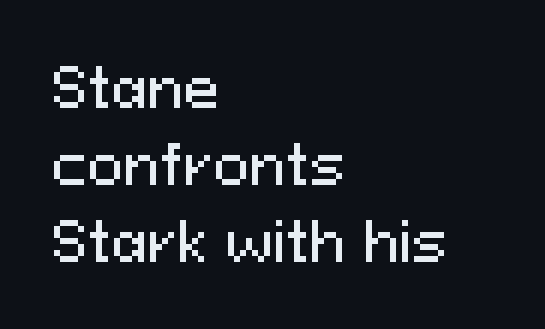
Q: Is the text italic (slanted)? A: No, it is upright.
Q: Is the typeface a serif or a sans-serif typeface? A: Sans-serif.
Q: Is the text underlined? A: No.
Q: How is the paragraph aligned? A: Left-aligned.
Q: Is the spacing between letters normal or unusually wide? A: Normal.
Q: Is the spacing between lines tight, normal or loose? A: Normal.
Q: Width (condensed, normal, or wide)? A: Normal.
Q: Stroke contrast? A: Medium.
Q: x-height? A: Medium.
Q: Monospaced? A: No.
